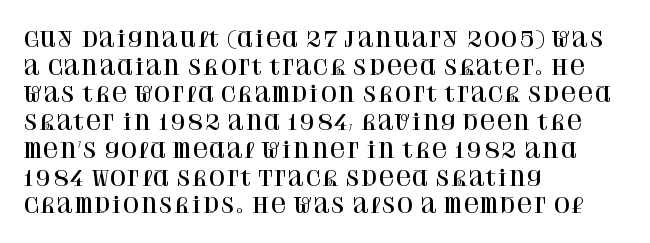
Every character sits straight up, as roman type does. Decoration check: the copy has no underline. A normal amount of white space separates one row of letters from the next. The passage shown has conventional tracking throughout.
